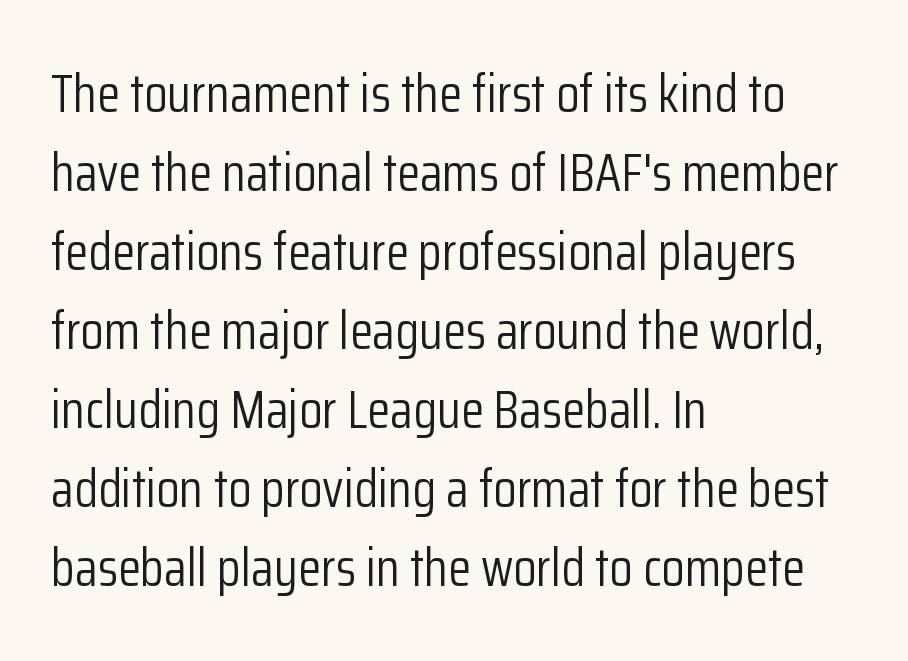
The image shows 53 px light, condensed sans-serif type, upright; set left-aligned, normal line spacing (1.49x), normal letter spacing, not underlined; low stroke contrast and a medium x-height.
